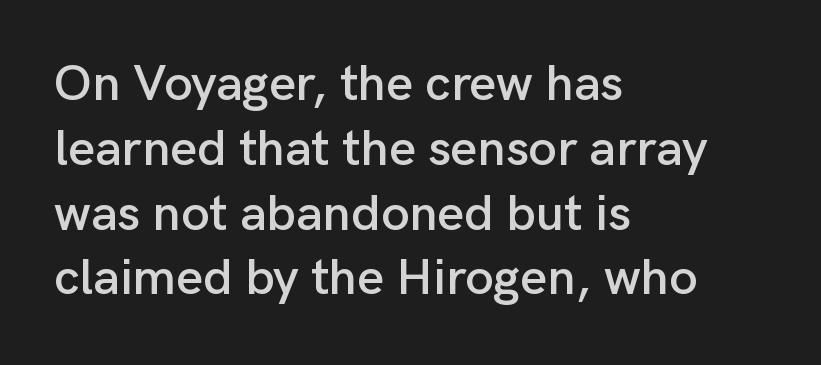
{"serif": "no", "italic": "no", "width": "normal", "stroke_contrast": "low", "x_height": "medium", "monospaced": "no", "underline": "no", "align": "left", "line_spacing": "normal", "line_spacing_ratio": 1.27, "letter_spacing": "normal", "letter_spacing_em": 0.0, "glyph_px": 51}
